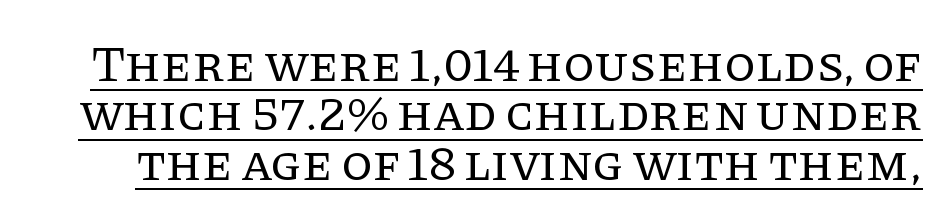
Underlined type. Quick note: not italic, upright. The vertical gap from one line to the next is small. The passage shown is typed in a proportional face where columns would drift. Stroke mass is kept to a normal reading level or below. The glyphs in this specimen are seriffed.
